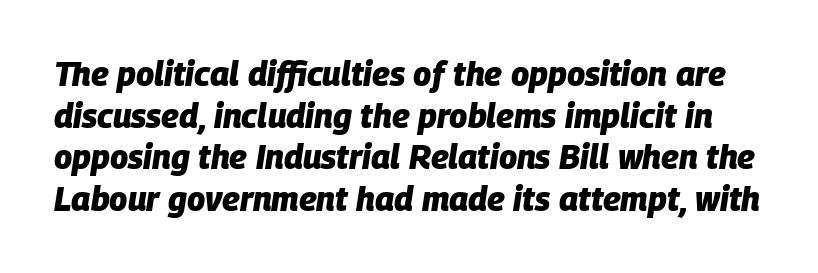
{"italic": "yes", "lean": "right", "slant_degrees": 9, "bold": "yes", "weight": "heavy", "width": "normal", "stroke_contrast": "low", "x_height": "large", "monospaced": "no", "underline": "no", "line_spacing": "normal", "line_spacing_ratio": 1.26, "letter_spacing": "normal", "letter_spacing_em": 0.0, "glyph_px": 33}
